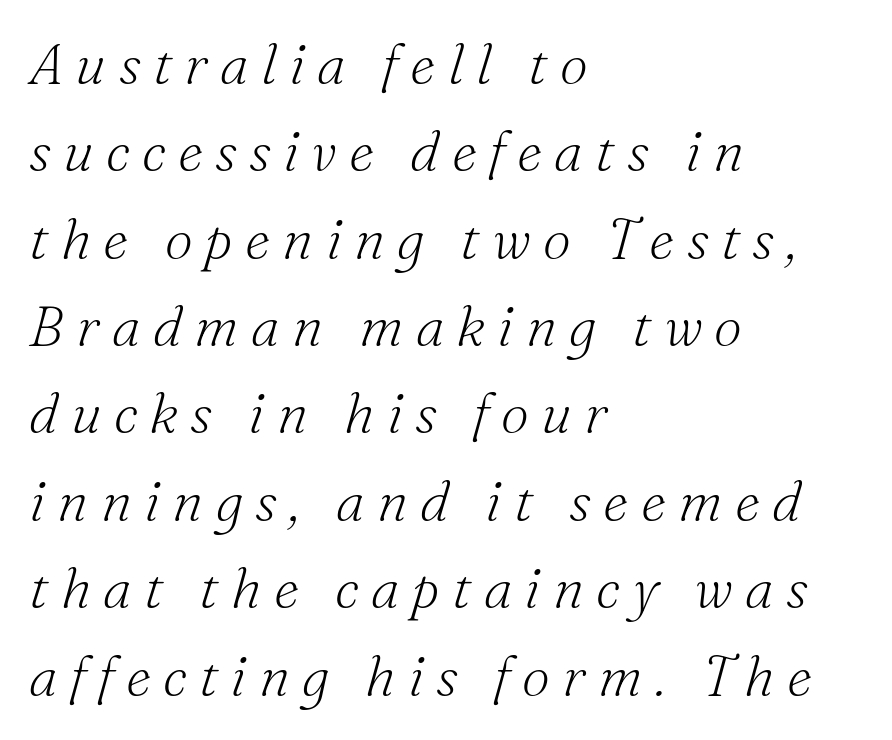
The image shows 56 px light serif type, italic (leaning right); set left-aligned, normal line spacing (1.56x), unusually wide letter spacing (+0.22 em), not underlined; medium stroke contrast and a small x-height.
